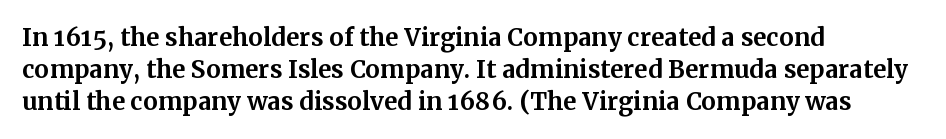
How are the letters spaced? Ordinarily, with no added tracking. Left-aligned paragraph, ragged on the right. The rows are spaced the way most documents space them. The glyphs are unaccompanied by any horizontal stroke below them. Weight check: bold — yes, fully. Ordinary non-slanted type is in use.
